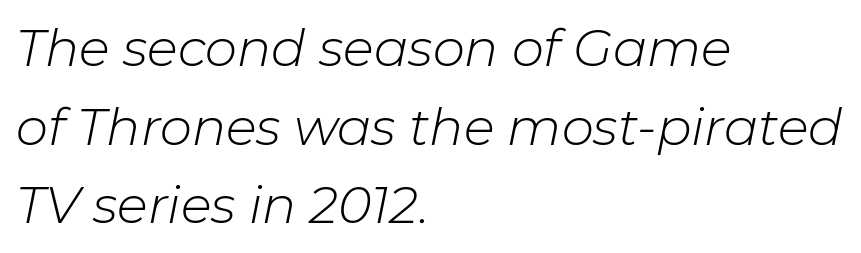
The image shows 51 px light type, italic (leaning right); set left-aligned, normal line spacing (1.54x), normal letter spacing, not underlined; low stroke contrast and a medium x-height.
